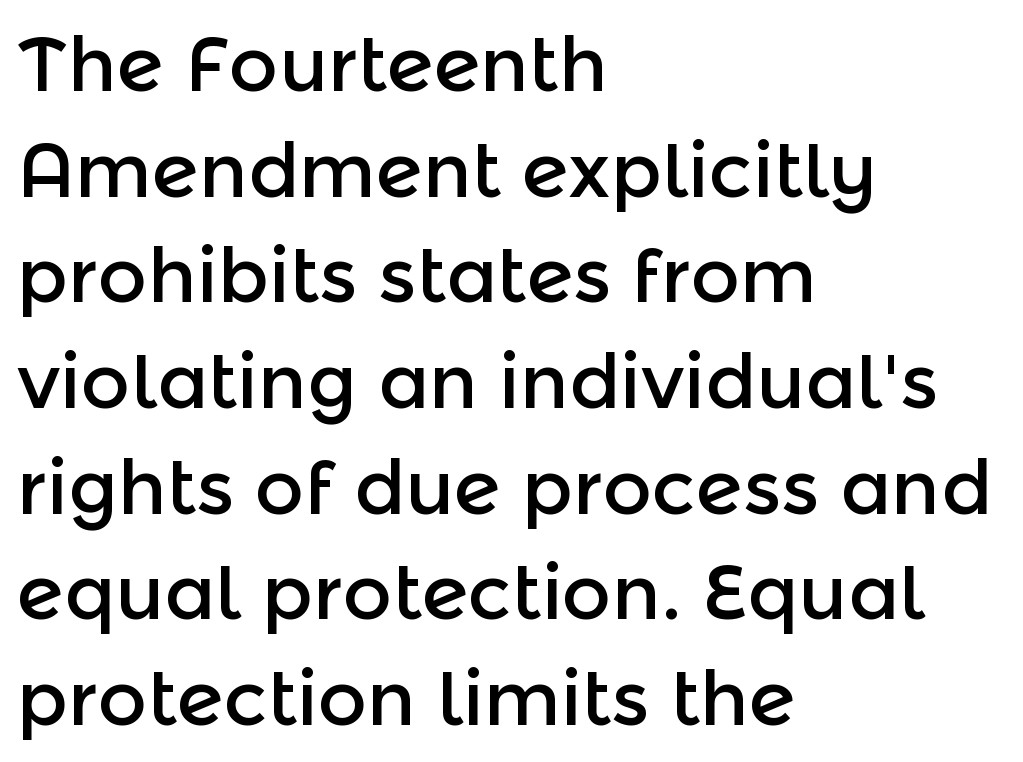
{"serif": "no", "italic": "no", "width": "normal", "x_height": "medium", "monospaced": "no", "underline": "no", "align": "left", "line_spacing": "normal", "line_spacing_ratio": 1.39, "letter_spacing": "normal", "letter_spacing_em": 0.0, "glyph_px": 76}
